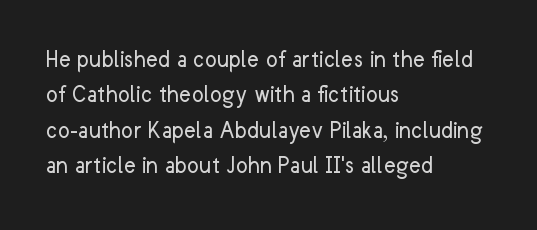
{"italic": "no", "bold": "no", "underline": "no", "align": "left", "line_spacing": "normal", "line_spacing_ratio": 1.42, "letter_spacing": "normal", "letter_spacing_em": 0.0, "glyph_px": 25}
